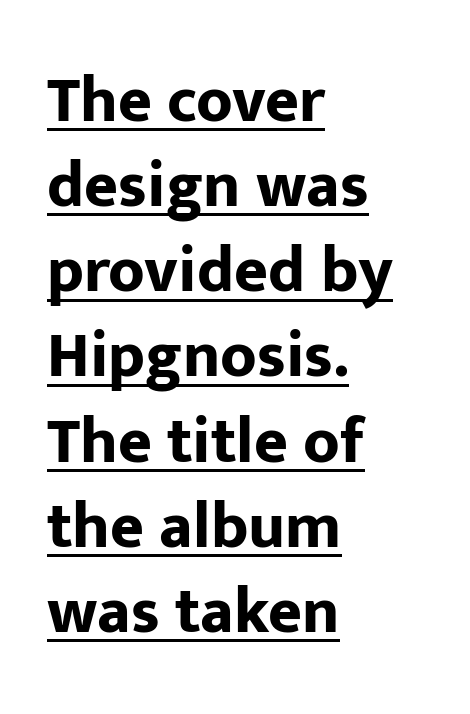
Horizontal bands of white between lines are of average thickness. Tracking here is standard; glyphs follow each other at the usual distance. These words are printed bold, with thick strokes throughout. Note the varied advance widths — an 'i' is clearly narrower than an 'm'. Line beginnings align vertically; line endings do not. In terms of letterform style, serifs are entirely absent.
